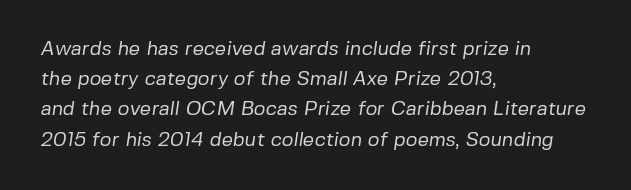
{"bold": "no", "underline": "no", "align": "left", "line_spacing": "normal", "line_spacing_ratio": 1.51, "letter_spacing": "normal", "letter_spacing_em": 0.0, "glyph_px": 20}
